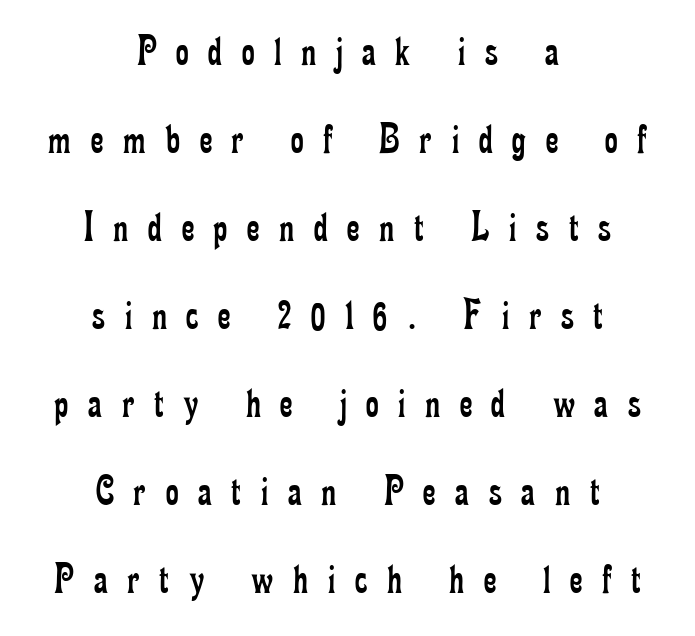
{"serif": "yes", "italic": "no", "bold": "no", "weight": "regular", "width": "condensed", "stroke_contrast": "low", "x_height": "small", "monospaced": "no", "underline": "no", "align": "center", "line_spacing": "loose", "line_spacing_ratio": 2.0, "letter_spacing": "wide", "letter_spacing_em": 0.45, "glyph_px": 44}
